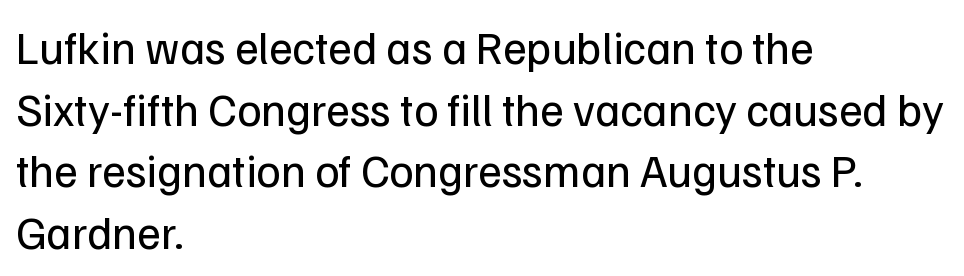
Note the varied advance widths — an 'i' is clearly narrower than an 'm'. The letterforms sit shoulder to shoulder at normal distance. Anything drawn beneath the words? Only blank space. The ragged edge is on the right, which tells us the setting is flush left. The lettering stays uniformly vertical, giving the passage a roman look. Normally led — the rows are evenly, conventionally spaced.
